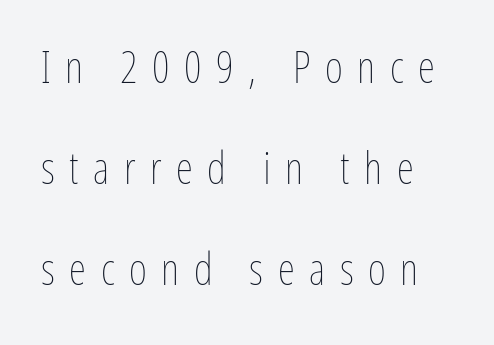
{"italic": "no", "bold": "no", "weight": "thin", "width": "condensed", "stroke_contrast": "low", "x_height": "medium", "monospaced": "no", "underline": "no", "line_spacing": "loose", "line_spacing_ratio": 2.3, "letter_spacing": "wide", "letter_spacing_em": 0.33, "glyph_px": 44}
